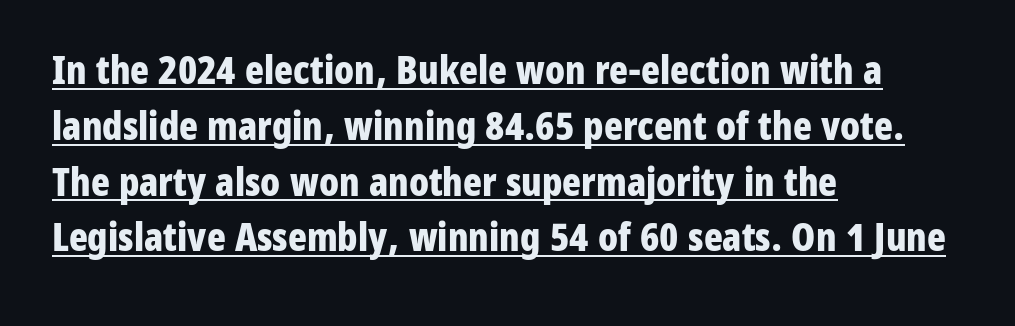
The image shows 39 px bold, condensed sans-serif type, upright; set left-aligned, normal line spacing (1.43x), normal letter spacing, underlined; low stroke contrast and a medium x-height.
